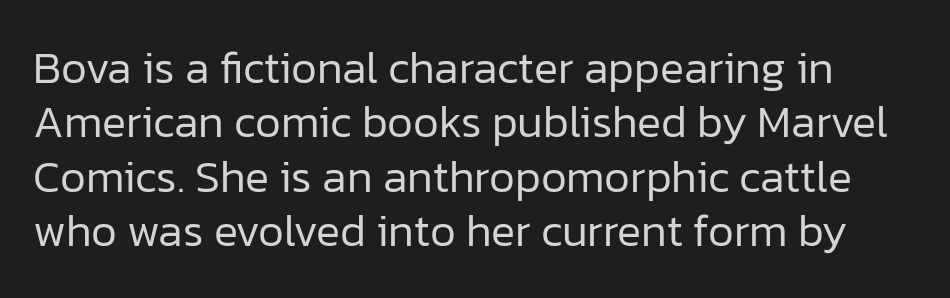
The image shows 45 px regular-weight sans-serif type, upright; set line spacing 1.21x, normal letter spacing, not underlined; low stroke contrast and a medium x-height.
